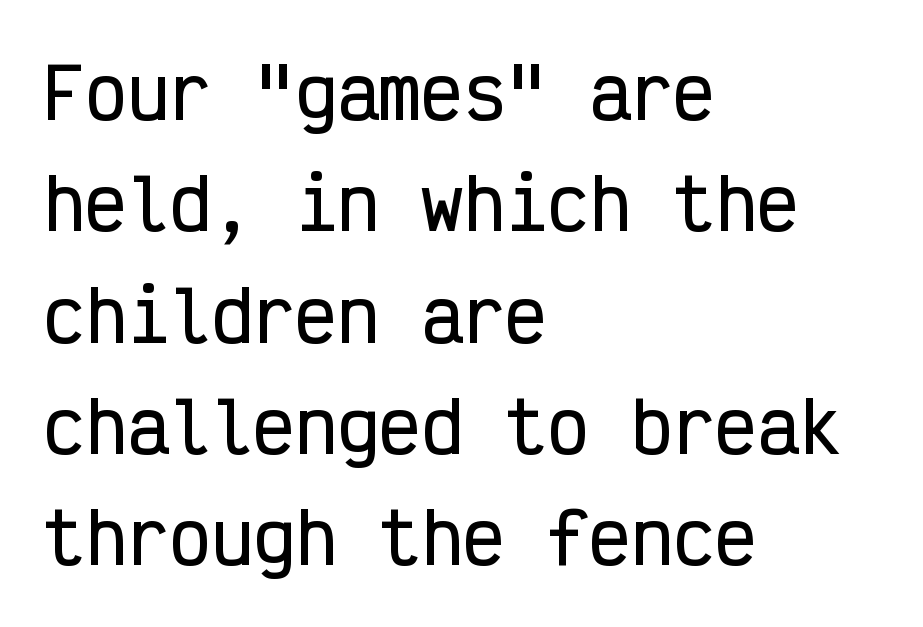
{"serif": "no", "italic": "no", "width": "condensed", "stroke_contrast": "low", "x_height": "medium", "monospaced": "yes", "underline": "no", "align": "left", "line_spacing": "normal", "line_spacing_ratio": 1.59, "letter_spacing": "normal", "letter_spacing_em": 0.0, "glyph_px": 70}
